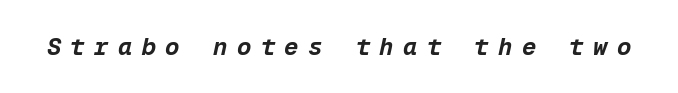
{"italic": "yes", "lean": "right", "slant_degrees": 12, "bold": "yes", "underline": "no", "letter_spacing": "wide", "letter_spacing_em": 0.39, "glyph_px": 24}
